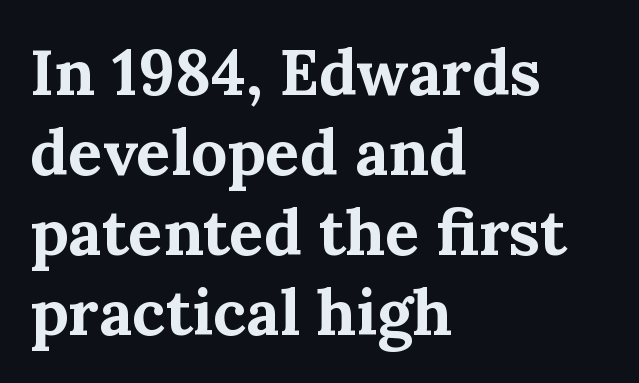
Q: Is the text bold? A: Yes.
Q: Is the text italic (slanted)? A: No, it is upright.
Q: Is the typeface a serif or a sans-serif typeface? A: Serif.
Q: Is the text underlined? A: No.
Q: How is the paragraph aligned? A: Left-aligned.
Q: Is the spacing between letters normal or unusually wide? A: Normal.
Q: Is the spacing between lines tight, normal or loose? A: Normal.
Q: Width (condensed, normal, or wide)? A: Normal.
Q: Stroke contrast? A: Medium.
Q: x-height? A: Medium.
Q: Monospaced? A: No.
